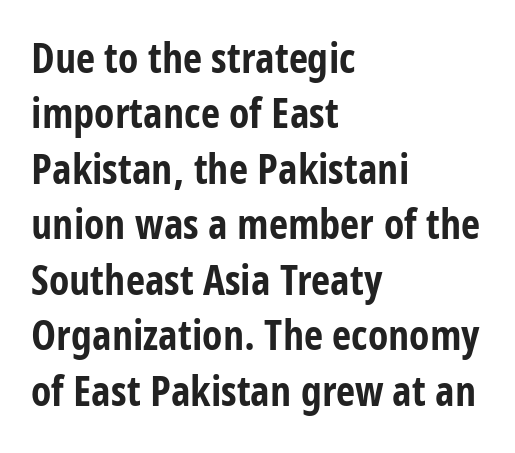
{"serif": "no", "italic": "no", "bold": "yes", "weight": "bold", "width": "condensed", "stroke_contrast": "low", "x_height": "large", "monospaced": "no", "underline": "no", "align": "left", "line_spacing": "normal", "line_spacing_ratio": 1.32, "letter_spacing": "normal", "letter_spacing_em": 0.0, "glyph_px": 42}
